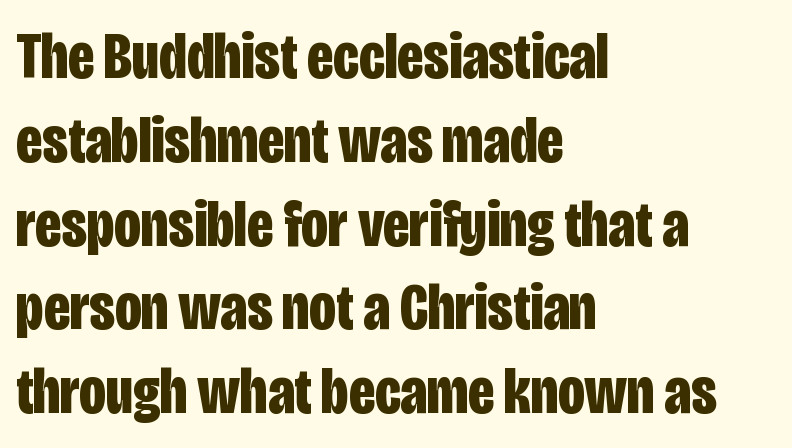
The image shows 66 px bold, condensed sans-serif type, upright; set left-aligned, normal line spacing (1.27x), normal letter spacing, not underlined; low stroke contrast and a large x-height.
